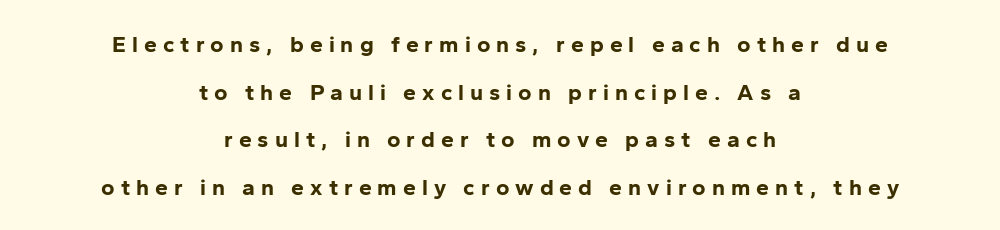
One glance says open: line gaps are wider than usual. Rendered with straight, roman letterforms. Glyph-to-glyph distance is far greater than everyday printed text. Weight: bold. This rendering uses center alignment, leaving both contours irregular but symmetric.
